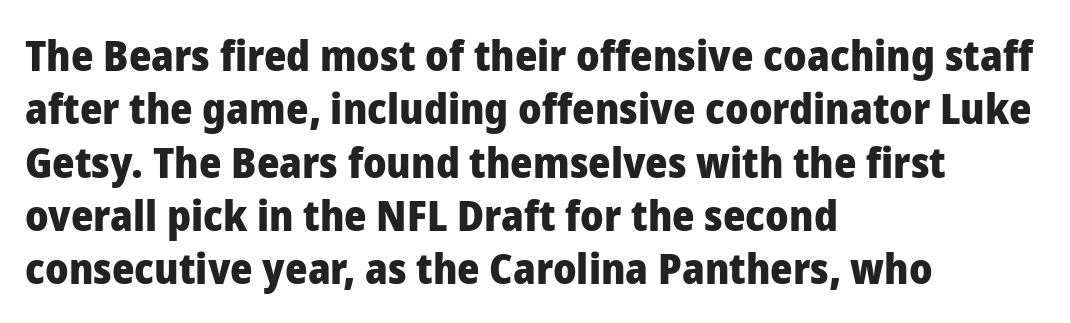
{"serif": "no", "italic": "no", "bold": "yes", "weight": "heavy", "width": "normal", "stroke_contrast": "low", "x_height": "medium", "monospaced": "no", "underline": "no", "align": "left", "line_spacing_ratio": 1.24, "letter_spacing": "normal", "letter_spacing_em": 0.0, "glyph_px": 43}
